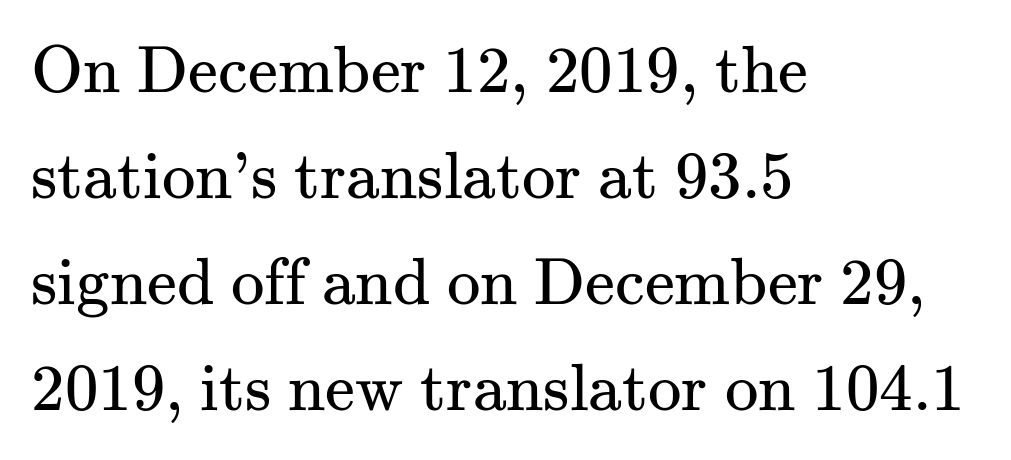
Q: Is the text bold? A: No.
Q: Is the text italic (slanted)? A: No, it is upright.
Q: Is the typeface a serif or a sans-serif typeface? A: Serif.
Q: Is the text underlined? A: No.
Q: How is the paragraph aligned? A: Left-aligned.
Q: Is the spacing between letters normal or unusually wide? A: Normal.
Q: Is the spacing between lines tight, normal or loose? A: Normal.
Q: Width (condensed, normal, or wide)? A: Normal.
Q: Stroke contrast? A: Medium.
Q: x-height? A: Small.
Q: Monospaced? A: No.
